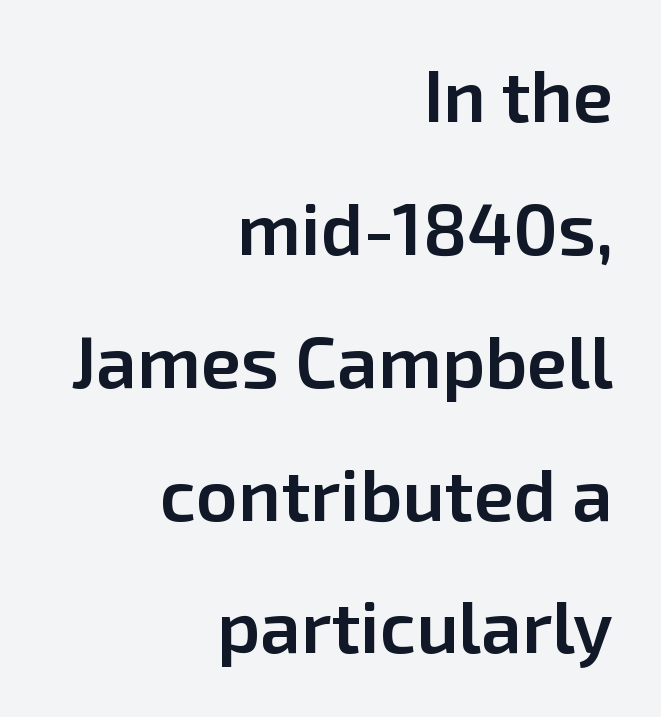
The type sits square on the baseline with zero lean. There is no visible air inserted between adjacent glyphs. The face used here is a sans, in the tradition of grotesques and geometrics. Leftover space on each line is placed entirely before the opening word. Note the varied advance widths — an 'i' is clearly narrower than an 'm'. The characters look somewhat weighty, a semibold short of true bold.
